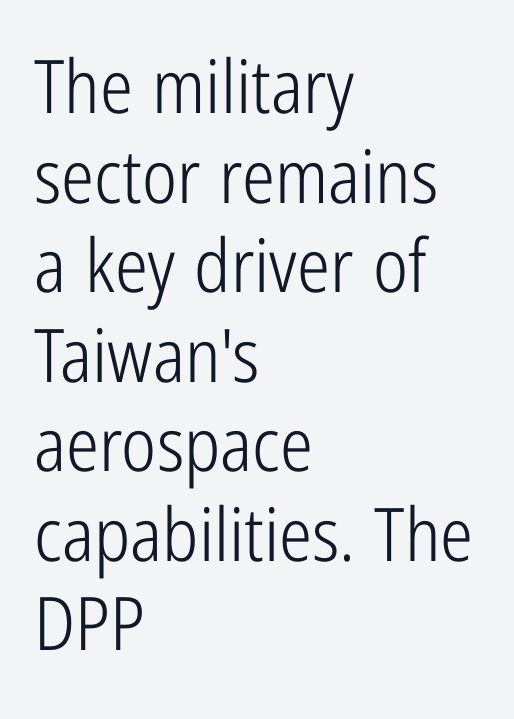
Is this a sans? Yes — the strokes have no serifs. Notice how the passage keeps a crisp vertical edge on the left only. Caption: face not bold, strokes unweighted. The rendering uses natural spacing where letterforms have individual widths.
